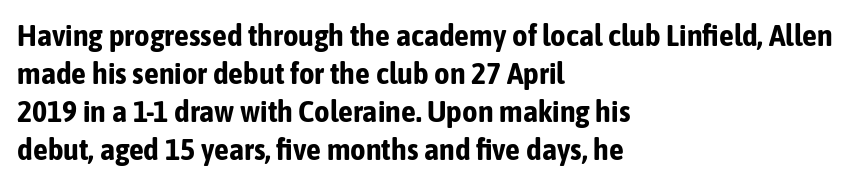
Q: Is the text bold? A: Yes.
Q: Is the text italic (slanted)? A: No, it is upright.
Q: Is the typeface a serif or a sans-serif typeface? A: Sans-serif.
Q: Is the text underlined? A: No.
Q: How is the paragraph aligned? A: Left-aligned.
Q: Is the spacing between letters normal or unusually wide? A: Normal.
Q: Is the spacing between lines tight, normal or loose? A: Normal.
Q: Width (condensed, normal, or wide)? A: Condensed.
Q: Stroke contrast? A: Low.
Q: x-height? A: Medium.
Q: Monospaced? A: No.
